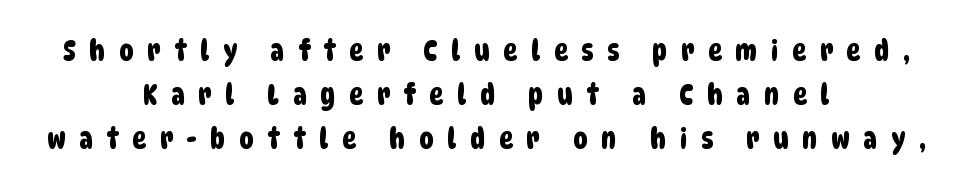
{"serif": "no", "width": "condensed", "stroke_contrast": "low", "x_height": "large", "monospaced": "no", "underline": "no", "align": "center", "line_spacing": "normal", "line_spacing_ratio": 1.51, "letter_spacing": "wide", "letter_spacing_em": 0.48, "glyph_px": 29}
